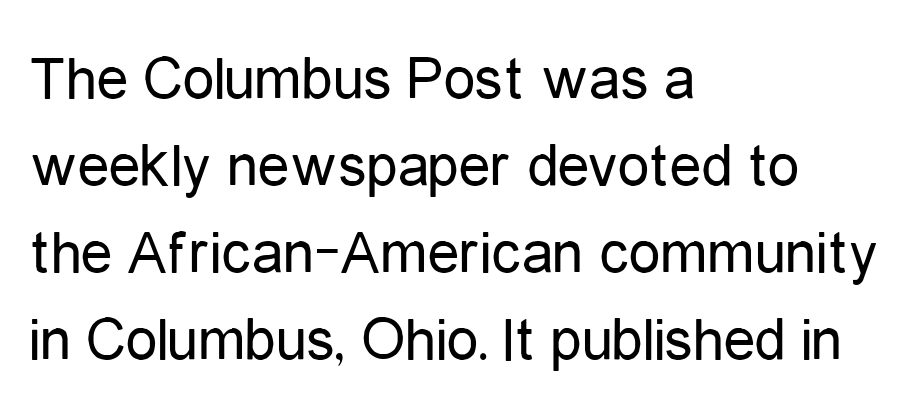
This reads as an unemphasized weight, regular at the heaviest. Italic: no, the glyphs are upright roman. The typeface chosen for these lines omits serifs. A bare baseline throughout the passage. Look at the tracking — it's just the regular setting, nothing added. Line starts are locked; line ends wander.
